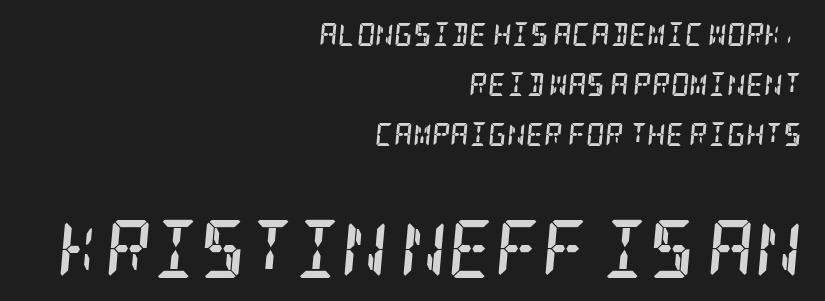
What kind of face is this? One with serifs. The area under the type is left untouched. Inter-character spacing is left at the font's built-in metrics. The rag falls on the left side of this text block.
